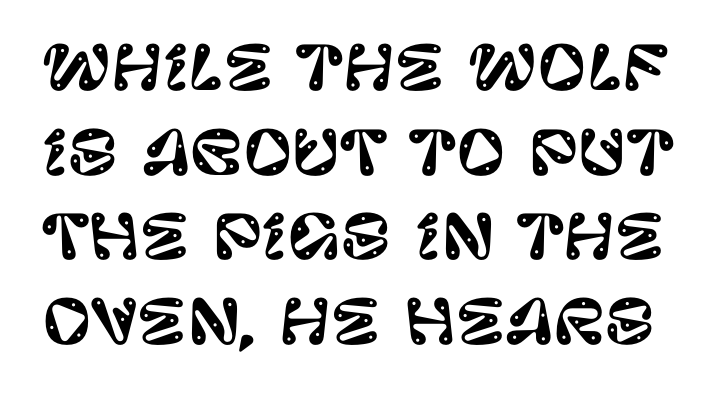
Stroke terminals: plain, sans-serif. Looks like regular typesetting: each glyph gets only the width it needs. How are the letters spaced? Ordinarily, with no added tracking. Anything drawn beneath the words? Only blank space. Normally led — the rows are evenly, conventionally spaced.
